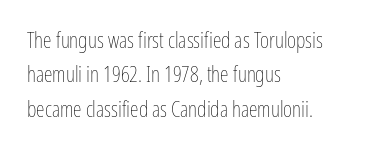
The specimen reads as upright at a glance. Is the stroke heavy? The answer is a plain regular-or-lighter. Clear beneath every line of the passage. Notice how descenders clear the ascenders below comfortably — that's standard leading.
